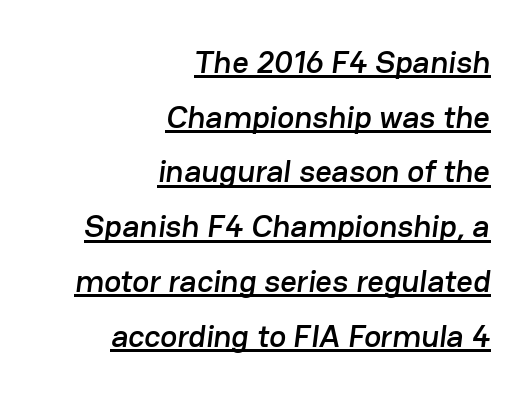
The image shows 32 px sans-serif type; set right-aligned, line spacing 1.71x, normal letter spacing, underlined; low stroke contrast and a medium x-height.
